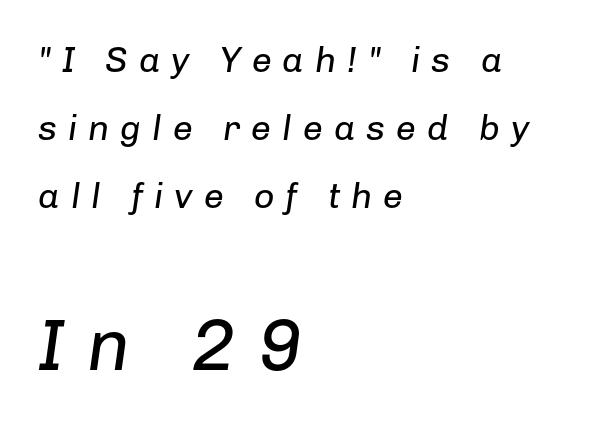
Heaviness? Minimal to ordinary, like unemphasized prose. The paragraph has a hard left edge and a soft right edge. Compared with typical body copy, the letter spacing here is much looser. Note the varied advance widths — an 'i' is clearly narrower than an 'm'. Has an underline been added? It has not.
